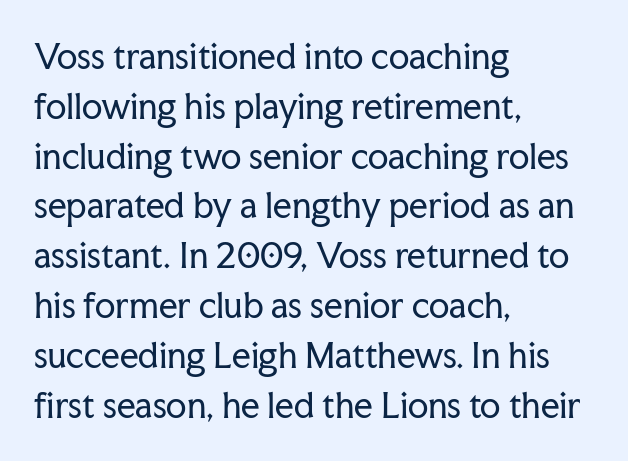
The letters advance in unequal steps, a hallmark of proportional type. Words appear dense and cohesive because spacing is normal. Short and long lines alike share a common starting point at left. Quick note: interline space is typical.
